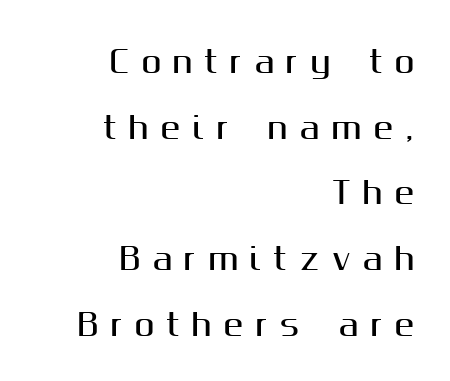
Q: Is the text italic (slanted)? A: No, it is upright.
Q: Is the typeface a serif or a sans-serif typeface? A: Sans-serif.
Q: Is the text underlined? A: No.
Q: How is the paragraph aligned? A: Right-aligned.
Q: Is the spacing between letters normal or unusually wide? A: Unusually wide.
Q: Is the spacing between lines tight, normal or loose? A: Loose.
Q: Width (condensed, normal, or wide)? A: Normal.
Q: Stroke contrast? A: Medium.
Q: x-height? A: Medium.
Q: Monospaced? A: No.
